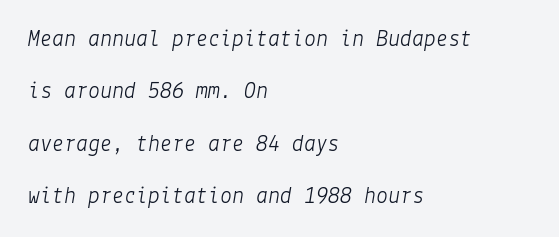
Q: Is the text bold? A: No.
Q: Is the text italic (slanted)? A: Yes, it leans right by about 9 degrees.
Q: Is the text underlined? A: No.
Q: How is the paragraph aligned? A: Left-aligned.
Q: Is the spacing between letters normal or unusually wide? A: Normal.
Q: Is the spacing between lines tight, normal or loose? A: Loose.
